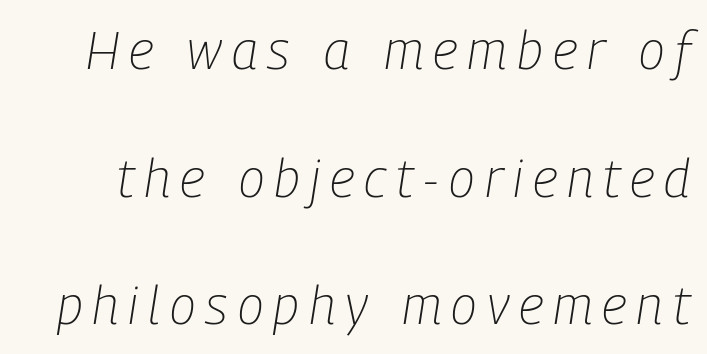
Q: Is the text bold? A: No.
Q: Is the text italic (slanted)? A: Yes, it leans right by about 9 degrees.
Q: Is the text underlined? A: No.
Q: Is the spacing between lines tight, normal or loose? A: Loose.
Q: Width (condensed, normal, or wide)? A: Condensed.
Q: Stroke contrast? A: Low.
Q: x-height? A: Medium.
Q: Monospaced? A: No.
